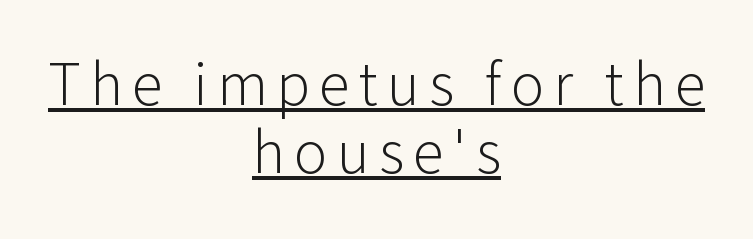
The image shows 62 px light sans-serif type, upright; set centered, tight line spacing (1.09x), underlined; low stroke contrast and a medium x-height.
